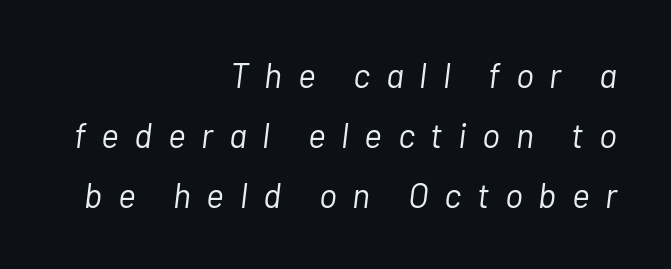
{"italic": "yes", "lean": "right", "slant_degrees": 7, "bold": "no", "weight": "light", "width": "normal", "stroke_contrast": "low", "x_height": "medium", "monospaced": "no", "underline": "no", "align": "right", "line_spacing_ratio": 1.76, "letter_spacing": "wide", "letter_spacing_em": 0.46, "glyph_px": 34}
